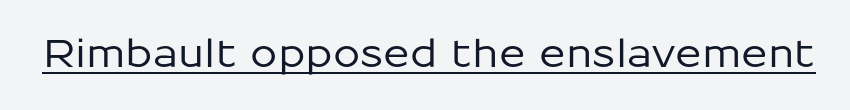
Q: Is the text italic (slanted)? A: No, it is upright.
Q: Is the typeface a serif or a sans-serif typeface? A: Sans-serif.
Q: Is the text underlined? A: Yes.
Q: Is the spacing between letters normal or unusually wide? A: Normal.
Q: Width (condensed, normal, or wide)? A: Normal.
Q: Stroke contrast? A: Low.
Q: x-height? A: Medium.
Q: Monospaced? A: No.
